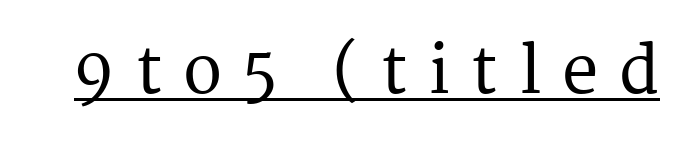
Q: Is the text italic (slanted)? A: No, it is upright.
Q: Is the typeface a serif or a sans-serif typeface? A: Serif.
Q: Is the text underlined? A: Yes.
Q: Is the spacing between letters normal or unusually wide? A: Unusually wide.
Q: Width (condensed, normal, or wide)? A: Normal.
Q: Stroke contrast? A: Medium.
Q: x-height? A: Medium.
Q: Monospaced? A: No.
